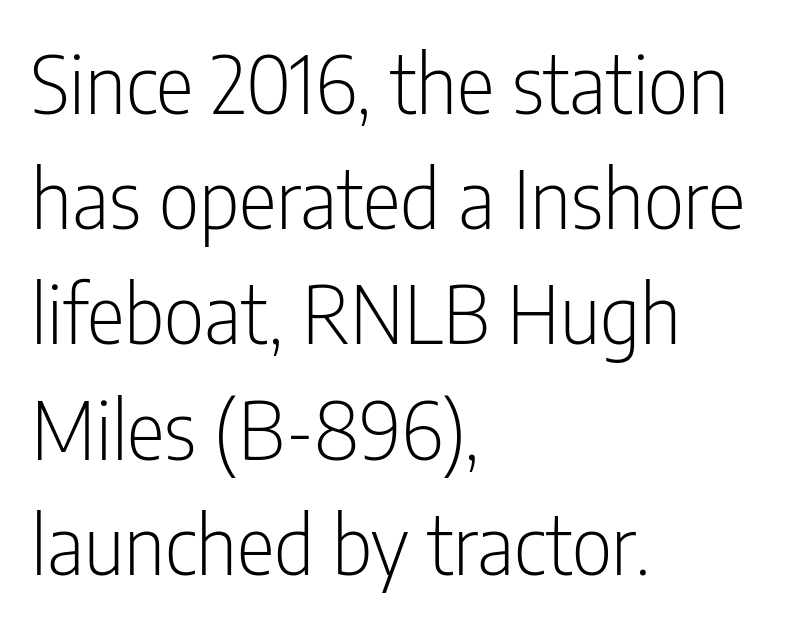
Q: Is the text bold? A: No.
Q: Is the text italic (slanted)? A: No, it is upright.
Q: Is the typeface a serif or a sans-serif typeface? A: Sans-serif.
Q: Is the text underlined? A: No.
Q: How is the paragraph aligned? A: Left-aligned.
Q: Is the spacing between letters normal or unusually wide? A: Normal.
Q: Is the spacing between lines tight, normal or loose? A: Normal.
Q: Width (condensed, normal, or wide)? A: Condensed.
Q: Stroke contrast? A: Low.
Q: x-height? A: Medium.
Q: Monospaced? A: No.
